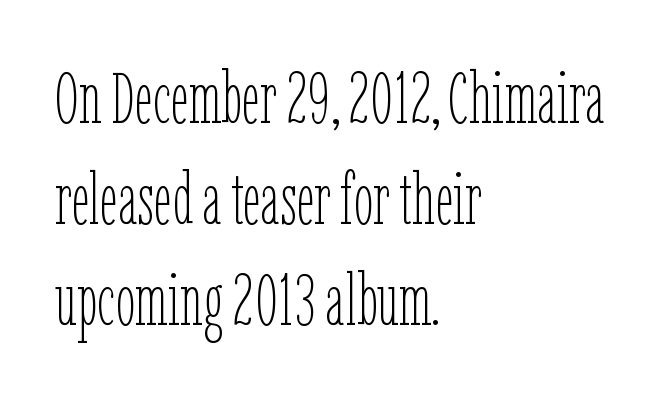
The image shows 71 px thin, condensed type, upright; set left-aligned, normal line spacing (1.42x), normal letter spacing, not underlined; low stroke contrast and a medium x-height.
